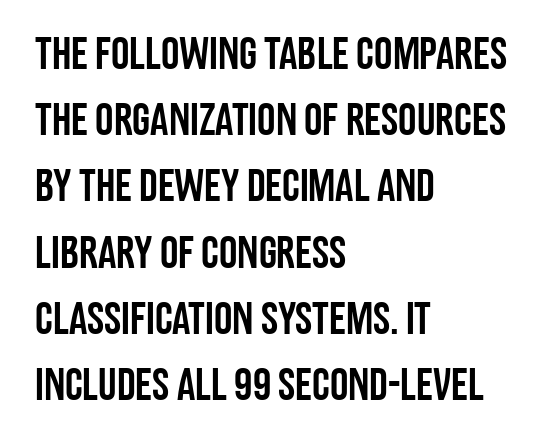
Q: Is the text italic (slanted)? A: No, it is upright.
Q: Is the typeface a serif or a sans-serif typeface? A: Sans-serif.
Q: Is the text underlined? A: No.
Q: How is the paragraph aligned? A: Left-aligned.
Q: Is the spacing between letters normal or unusually wide? A: Normal.
Q: Is the spacing between lines tight, normal or loose? A: Normal.
Q: Width (condensed, normal, or wide)? A: Condensed.
Q: Stroke contrast? A: Low.
Q: x-height? A: Large.
Q: Monospaced? A: No.
